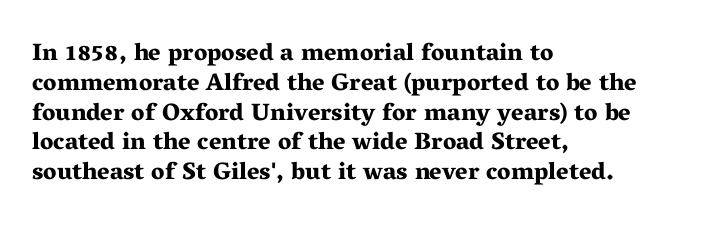
{"italic": "no", "bold": "yes", "underline": "no", "align": "left", "line_spacing_ratio": 1.24, "letter_spacing": "normal", "letter_spacing_em": 0.0, "glyph_px": 24}
